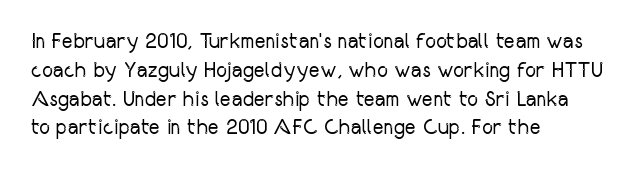
Q: Is the text bold? A: No.
Q: Is the text italic (slanted)? A: No, it is upright.
Q: Is the text underlined? A: No.
Q: How is the paragraph aligned? A: Left-aligned.
Q: Is the spacing between letters normal or unusually wide? A: Normal.
Q: Is the spacing between lines tight, normal or loose? A: Normal.
